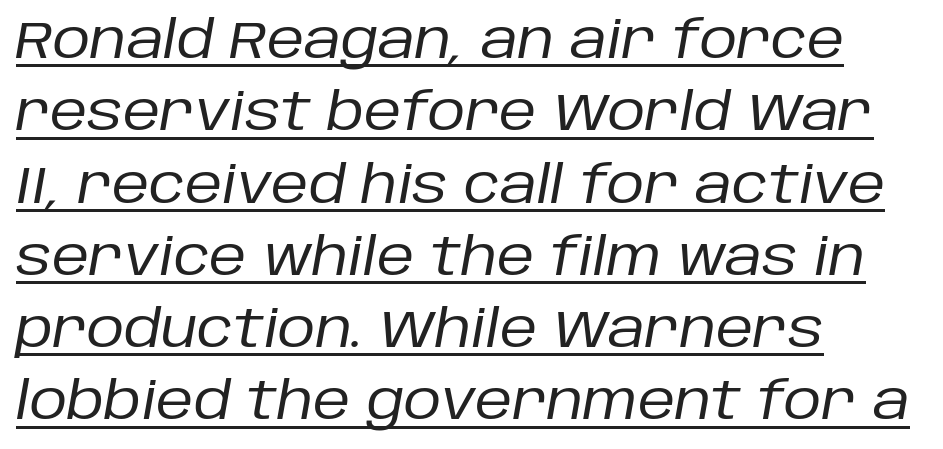
The font's italic variant was chosen for this text. The passage shown is typed in a proportional face where columns would drift. Compared with a typical body face, this is equally light or lighter still. Left-aligned paragraph, ragged on the right.
